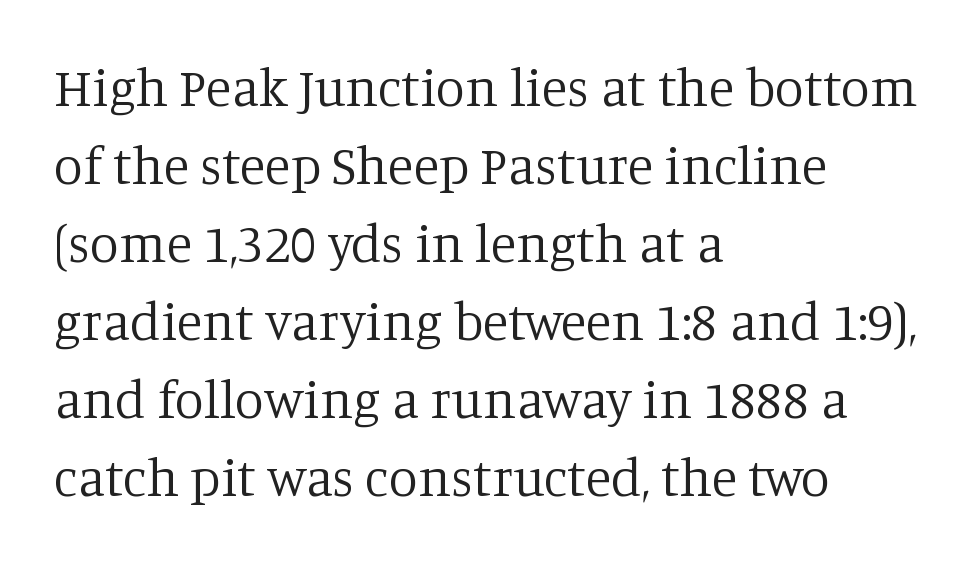
The image shows 53 px regular-weight serif type, upright; set left-aligned, normal line spacing (1.47x), normal letter spacing, not underlined; low stroke contrast and a large x-height.
